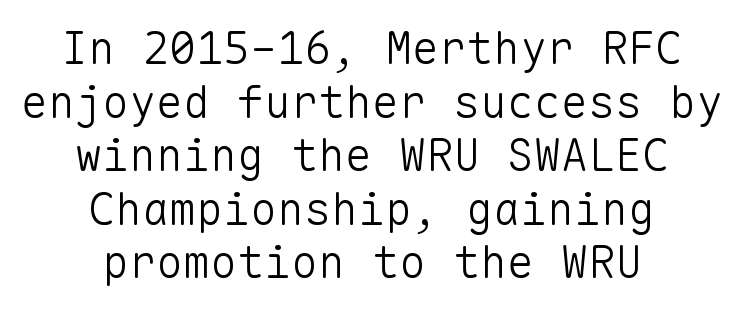
{"serif": "no", "italic": "no", "bold": "no", "weight": "light", "width": "normal", "stroke_contrast": "low", "x_height": "medium", "monospaced": "yes", "underline": "no", "align": "center", "line_spacing_ratio": 1.19, "letter_spacing": "normal", "letter_spacing_em": 0.0, "glyph_px": 45}
